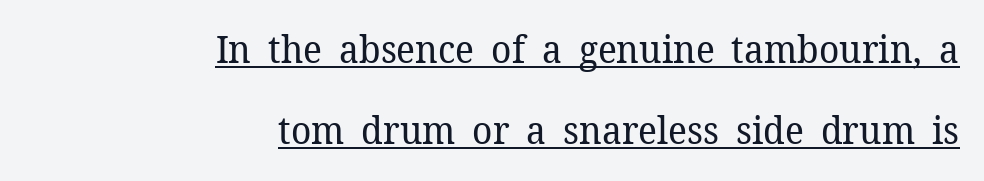
The image shows 38 px regular-weight serif type, upright; set right-aligned, loose line spacing (2.13x), normal letter spacing, underlined; low stroke contrast and a medium x-height.
